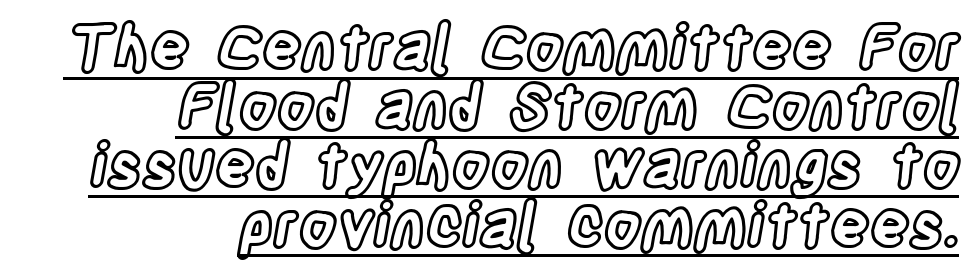
Characters follow at the spacing the type designer built in. Which margin do the lines hug? The right one — the left edge is uneven. These lines are rendered in a variable-pitch font. The string is rendered with underlining switched on. Reading down the column, the eye jumps only a short way to each next line.
